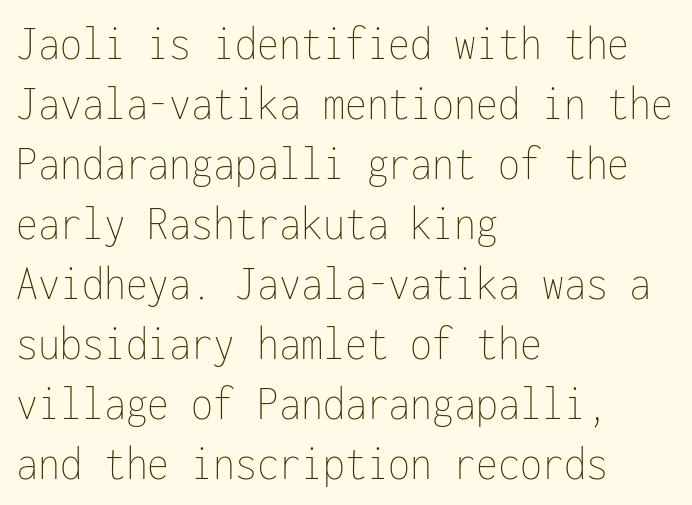
Q: Is the text bold? A: No.
Q: Is the text italic (slanted)? A: No, it is upright.
Q: Is the text underlined? A: No.
Q: How is the paragraph aligned? A: Left-aligned.
Q: Is the spacing between letters normal or unusually wide? A: Normal.
Q: Width (condensed, normal, or wide)? A: Condensed.
Q: Stroke contrast? A: Low.
Q: x-height? A: Medium.
Q: Monospaced? A: Yes.
